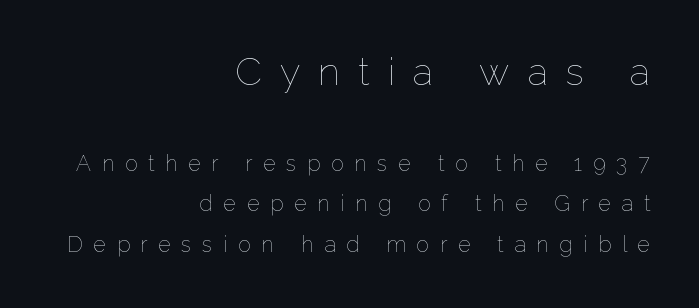
Q: Is the text bold? A: No.
Q: Is the text italic (slanted)? A: No, it is upright.
Q: Is the text underlined? A: No.
Q: How is the paragraph aligned? A: Right-aligned.
Q: Is the spacing between letters normal or unusually wide? A: Unusually wide.
Q: Which block of text is set in a larger size, the first (top) or the second (bottom)? A: The first (top) one.
Q: Width (condensed, normal, or wide)? A: Normal.
Q: Stroke contrast? A: Low.
Q: x-height? A: Medium.
Q: Monospaced? A: No.
